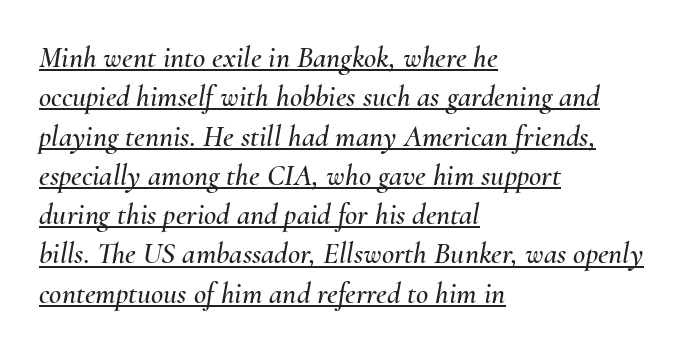
{"italic": "yes", "lean": "right", "slant_degrees": 10, "width": "normal", "stroke_contrast": "medium", "x_height": "small", "monospaced": "no", "underline": "yes", "align": "left", "line_spacing": "normal", "line_spacing_ratio": 1.31, "letter_spacing": "normal", "letter_spacing_em": 0.0, "glyph_px": 30}
